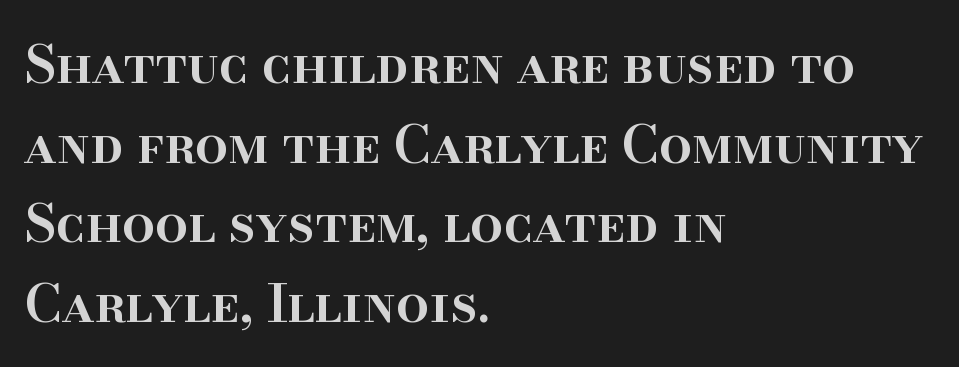
The image shows 52 px semibold serif type, upright; set left-aligned, normal line spacing (1.53x), normal letter spacing, not underlined; high stroke contrast and a small x-height.
